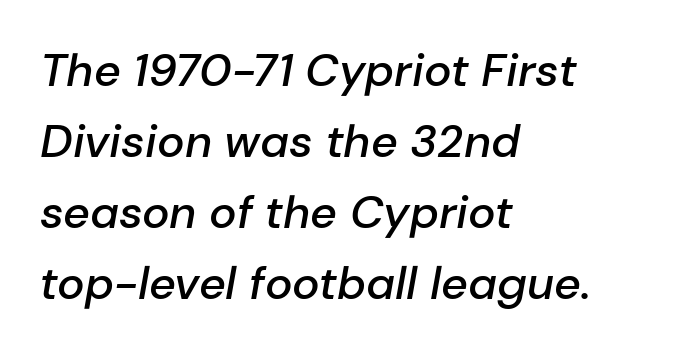
{"italic": "yes", "lean": "right", "slant_degrees": 10, "bold": "semi", "weight": "semibold", "width": "normal", "stroke_contrast": "low", "x_height": "medium", "monospaced": "no", "underline": "no", "align": "left", "line_spacing": "normal", "line_spacing_ratio": 1.54, "letter_spacing": "normal", "letter_spacing_em": 0.0, "glyph_px": 46}
